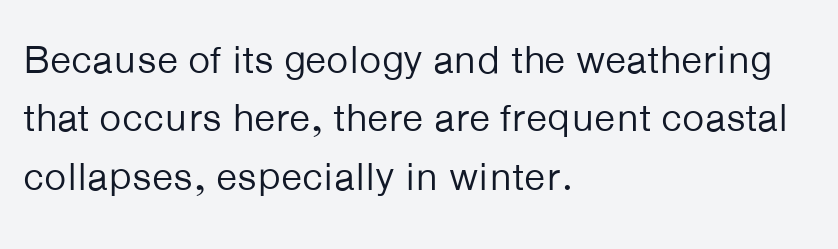
The image shows 39 px regular-weight sans-serif type, upright; set left-aligned, normal line spacing (1.5x), normal letter spacing, not underlined; low stroke contrast and a medium x-height.
